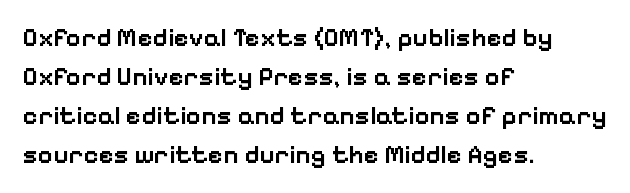
The image shows 26 px text type, upright; set left-aligned, normal line spacing (1.5x), normal letter spacing, not underlined.
